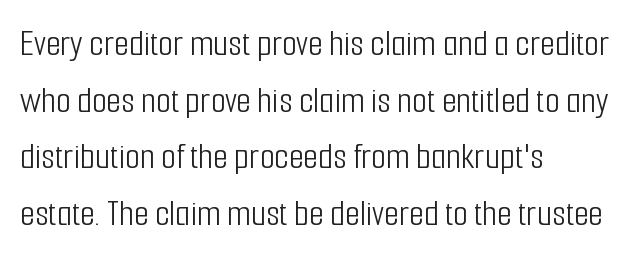
The image shows 38 px light, condensed sans-serif type, upright; set left-aligned, normal line spacing (1.49x), normal letter spacing, not underlined; low stroke contrast and a medium x-height.
